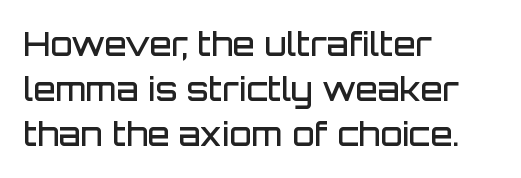
The image shows 32 px semibold sans-serif type, upright; set left-aligned, normal line spacing (1.41x), normal letter spacing, not underlined; low stroke contrast and a large x-height.
